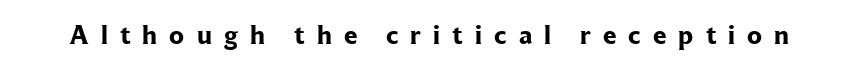
Q: Is the text bold? A: Yes.
Q: Is the text italic (slanted)? A: No, it is upright.
Q: Is the text underlined? A: No.
Q: Is the spacing between letters normal or unusually wide? A: Unusually wide.
